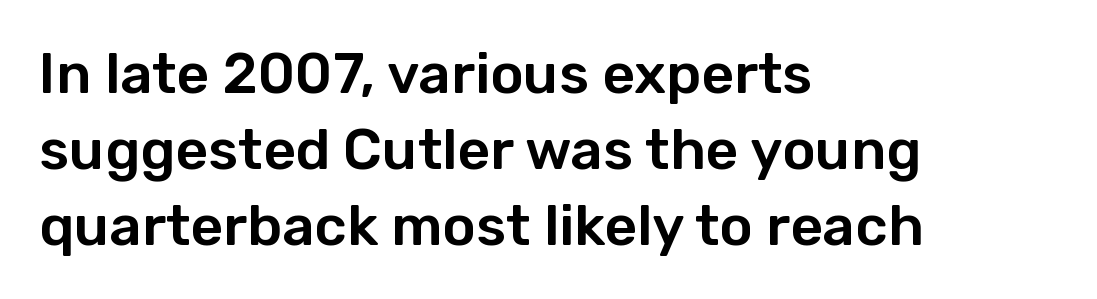
The image shows 57 px sans-serif type, upright; set left-aligned, normal line spacing (1.33x), normal letter spacing, not underlined; low stroke contrast and a medium x-height.
